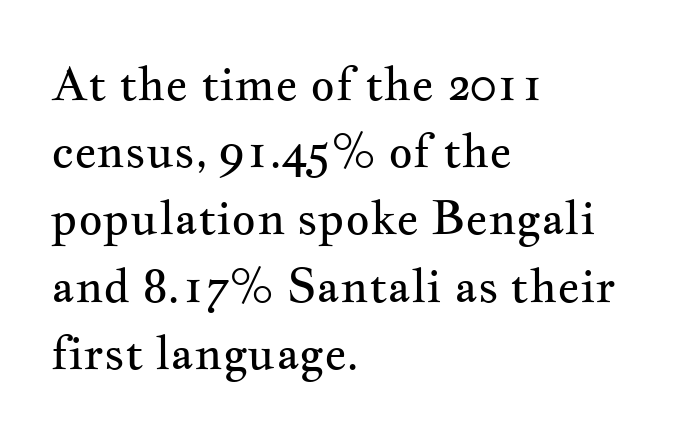
The image shows 47 px regular-weight, wide serif type, upright; set left-aligned, normal line spacing (1.43x), normal letter spacing, not underlined; medium stroke contrast and a small x-height.
